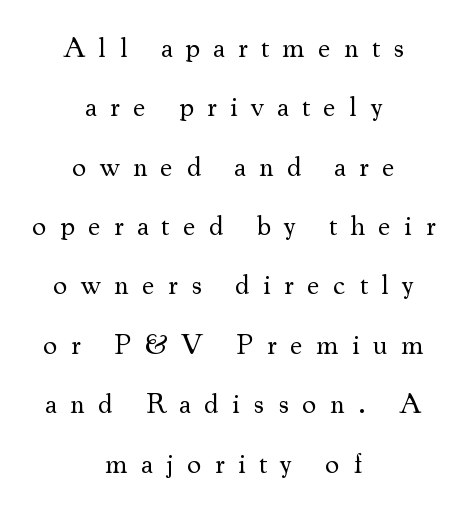
The image shows 28 px regular-weight serif type, upright; set centered, loose line spacing (2.12x), unusually wide letter spacing (+0.48 em), not underlined; medium stroke contrast and a small x-height.
